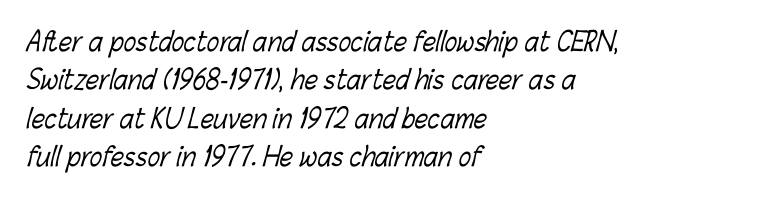
Observe the ordinary spacing: letters are neighbours, not strangers. Ink coverage per letter is moderate at most. The lines are quadded left. Does the leading feel generous? No, just average.
